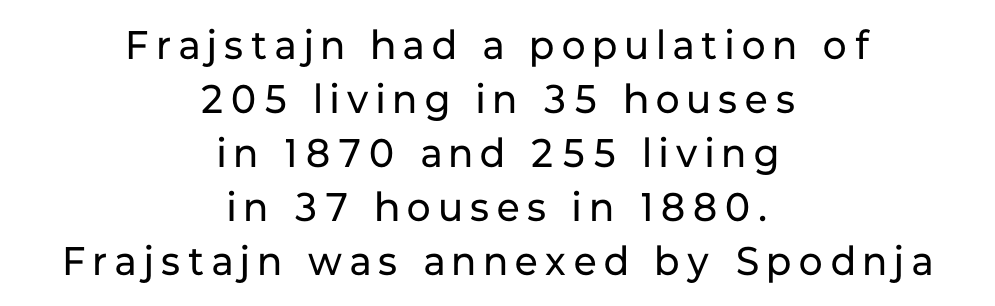
Is the type heavy? It reads as light-to-regular instead. These lines were composed using upright roman letters. Character widths vary here, with narrow letters taking less room than wide ones. Layout note: lines centered. The strip under each line holds only bare page. Between one letter and the next there's a generous, obvious gap.
